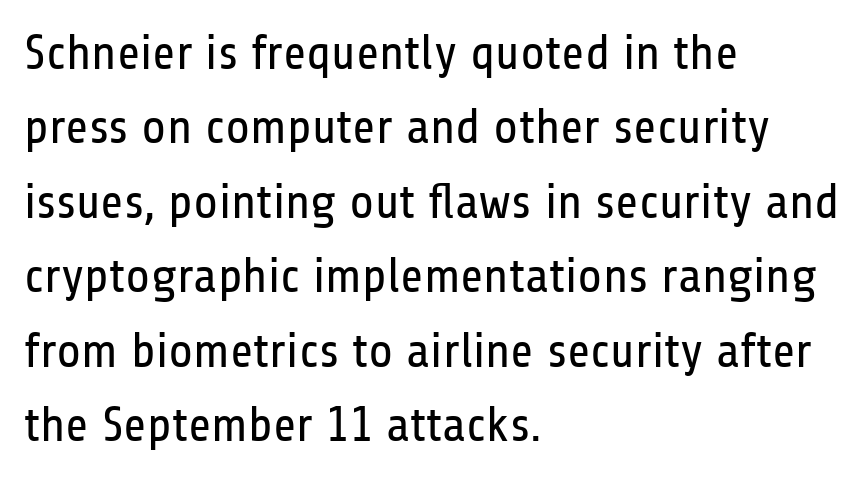
Q: Is the text bold? A: No.
Q: Is the text italic (slanted)? A: No, it is upright.
Q: Is the typeface a serif or a sans-serif typeface? A: Sans-serif.
Q: Is the text underlined? A: No.
Q: How is the paragraph aligned? A: Left-aligned.
Q: Is the spacing between letters normal or unusually wide? A: Normal.
Q: Is the spacing between lines tight, normal or loose? A: Normal.
Q: Width (condensed, normal, or wide)? A: Condensed.
Q: Stroke contrast? A: Low.
Q: x-height? A: Medium.
Q: Monospaced? A: No.
